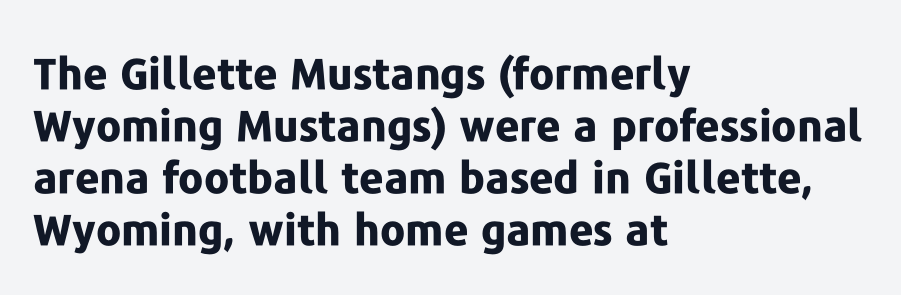
Type without underlining. A roman cut, with each character standing at attention. Grotesque or geometric, the face here clearly has no serifs. Casual observation: everything's shoved over to the left. Is the type bold? Yes — the strokes are clearly thick and heavy. You could not count columns in this text — the font is proportionally spaced.
